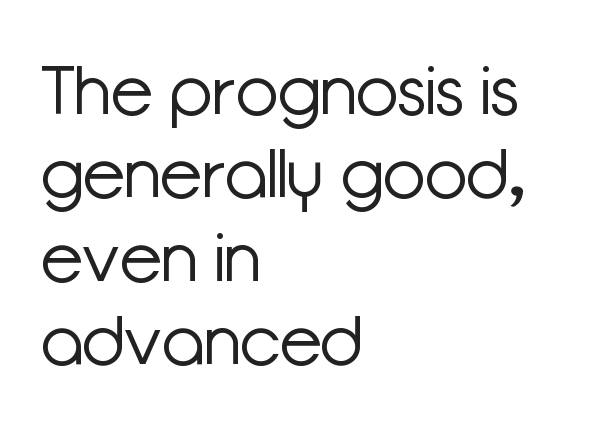
{"serif": "no", "italic": "no", "bold": "no", "weight": "light", "width": "normal", "stroke_contrast": "low", "x_height": "medium", "monospaced": "no", "underline": "no", "align": "left", "line_spacing_ratio": 1.21, "letter_spacing": "normal", "letter_spacing_em": 0.0, "glyph_px": 69}
